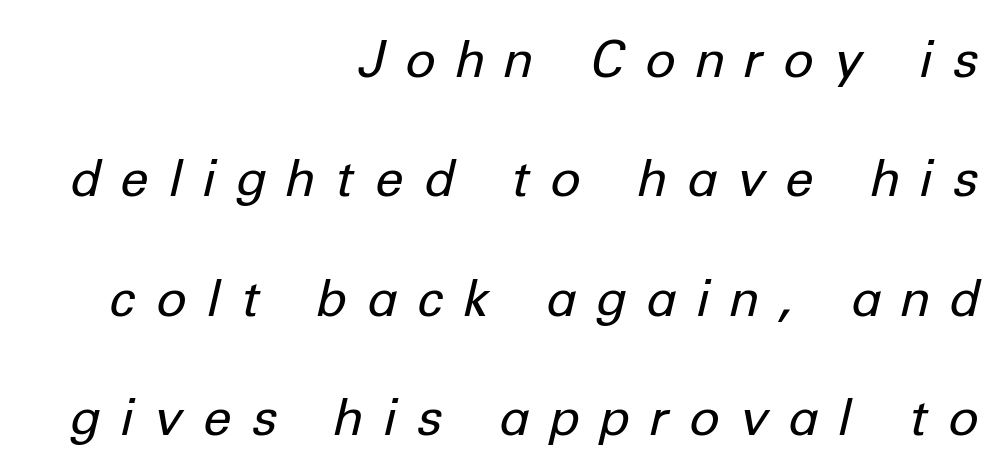
Glance below the letters and you will spot only blank space. The letters advance in unequal steps, a hallmark of proportional type. On a weight scale, this lands at 450 or below. Between one letter and the next there's a generous, obvious gap. A typesetter would mark this as italic.
